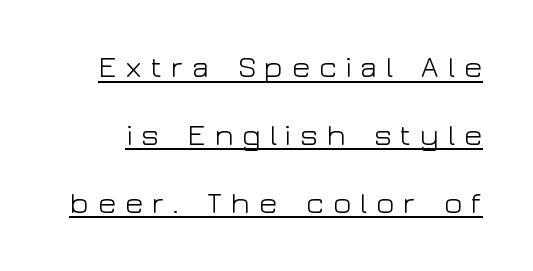
{"serif": "no", "italic": "no", "bold": "no", "weight": "light", "width": "wide", "stroke_contrast": "low", "x_height": "medium", "monospaced": "no", "underline": "yes", "line_spacing": "loose", "line_spacing_ratio": 2.19, "letter_spacing": "wide", "letter_spacing_em": 0.25, "glyph_px": 31}
